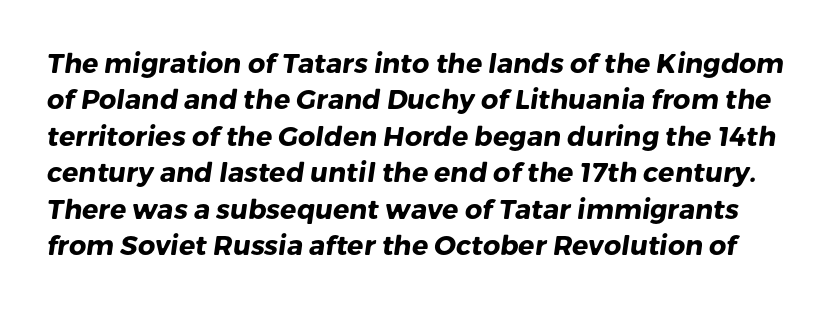
Q: Is the text bold? A: Yes.
Q: Is the text underlined? A: No.
Q: Is the spacing between letters normal or unusually wide? A: Normal.
Q: Is the spacing between lines tight, normal or loose? A: Normal.
